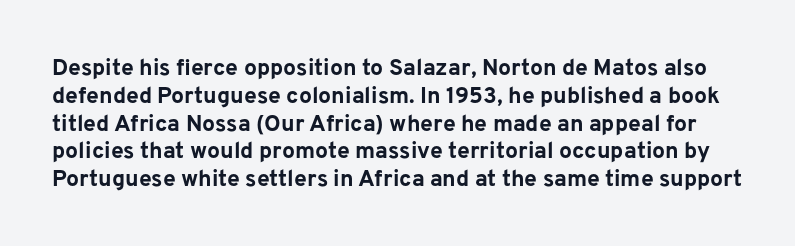
{"italic": "no", "bold": "yes", "underline": "no", "line_spacing_ratio": 1.21, "letter_spacing": "normal", "letter_spacing_em": 0.0, "glyph_px": 23}
